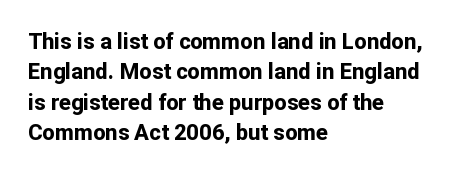
The image shows 22 px bold type, upright; set left-aligned, normal line spacing (1.38x), normal letter spacing, not underlined.
